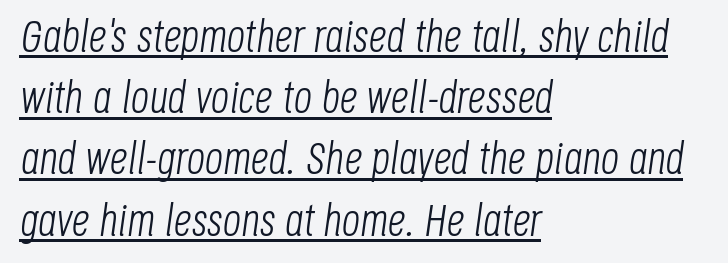
{"italic": "yes", "lean": "right", "slant_degrees": 8, "bold": "no", "weight": "light", "width": "condensed", "stroke_contrast": "low", "x_height": "large", "monospaced": "no", "underline": "yes", "align": "left", "line_spacing": "normal", "line_spacing_ratio": 1.36, "letter_spacing": "normal", "letter_spacing_em": 0.0, "glyph_px": 45}
